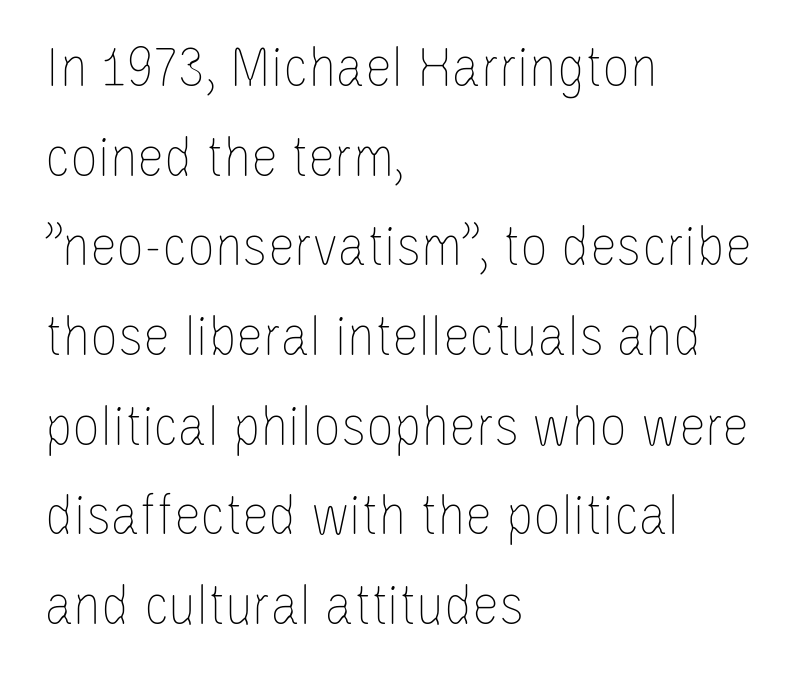
Italic? Not at all — the glyphs are vertical. Students, note that the glyphs here touch the page at normal intervals. If you measured baseline to baseline, you'd find a middling distance. This sample has the flowing, uneven cadence of proportional lettering.
